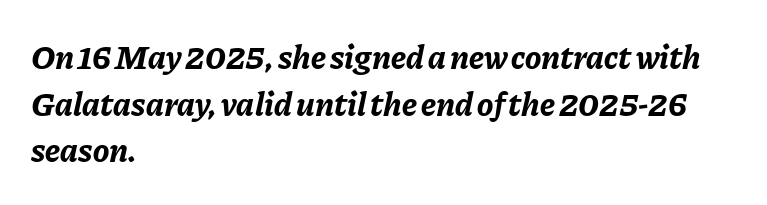
{"italic": "yes", "lean": "right", "slant_degrees": 11, "bold": "yes", "weight": "bold", "width": "normal", "stroke_contrast": "low", "x_height": "medium", "monospaced": "no", "underline": "no", "align": "left", "line_spacing": "normal", "line_spacing_ratio": 1.37, "letter_spacing": "normal", "letter_spacing_em": 0.0, "glyph_px": 34}
